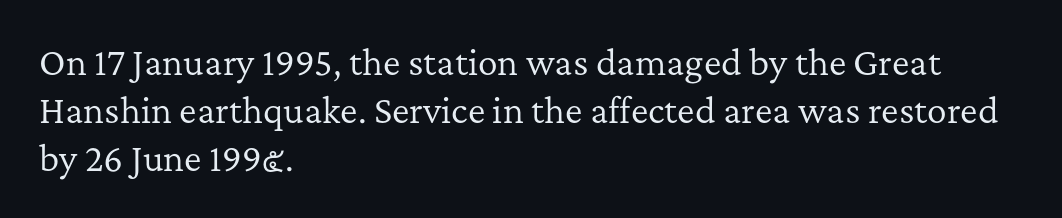
The image shows 33 px regular-weight serif type, upright; set left-aligned, normal line spacing (1.45x), normal letter spacing, not underlined; low stroke contrast and a medium x-height.
